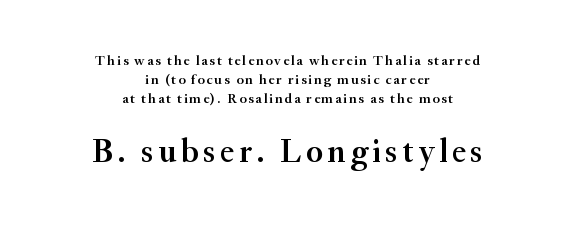
{"serif": "yes", "italic": "no", "bold": "semi", "weight": "semibold", "width": "normal", "stroke_contrast": "medium", "x_height": "small", "monospaced": "no", "underline": "no", "align": "center", "line_spacing": "normal", "line_spacing_ratio": 1.34, "larger_block": "second", "size_ratio": 2.36, "glyph_px": 33}
